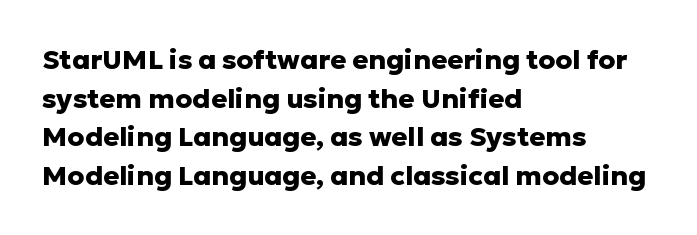
The image shows 27 px bold type, upright; set left-aligned, normal line spacing (1.43x), normal letter spacing, not underlined.
